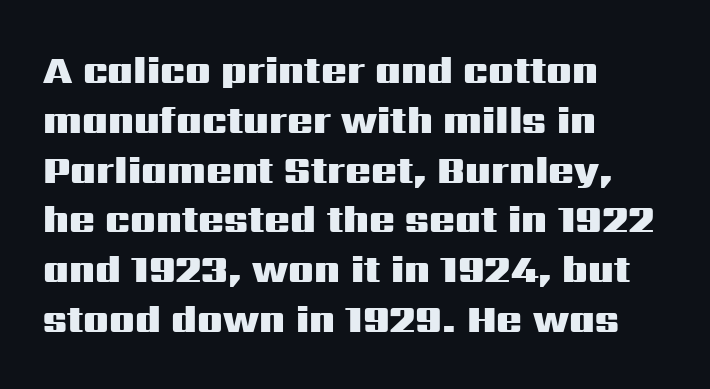
{"serif": "no", "italic": "no", "bold": "yes", "weight": "heavy", "width": "wide", "stroke_contrast": "medium", "x_height": "medium", "monospaced": "no", "underline": "no", "align": "left", "line_spacing": "normal", "line_spacing_ratio": 1.31, "letter_spacing": "normal", "letter_spacing_em": 0.0, "glyph_px": 38}
